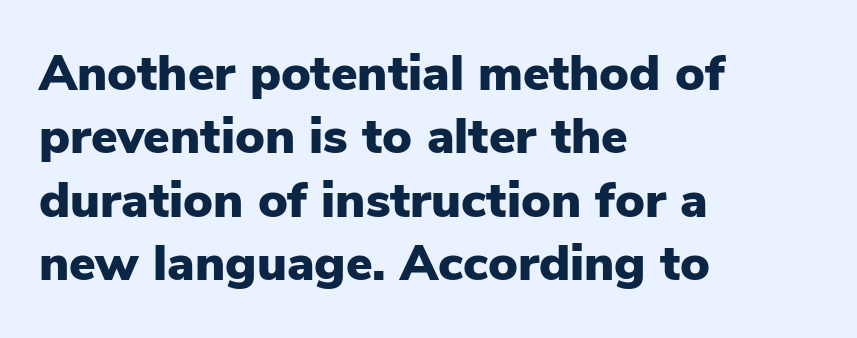
The paragraph shown leans on its left margin. The text was rendered using a sans face with plain stroke endings. The zone under the glyphs is completely vacant. The passage shown stacks its lines at a standard gap. Spacing between characters is what you'd get straight out of the box. This is heavy type, rendered in bold.
